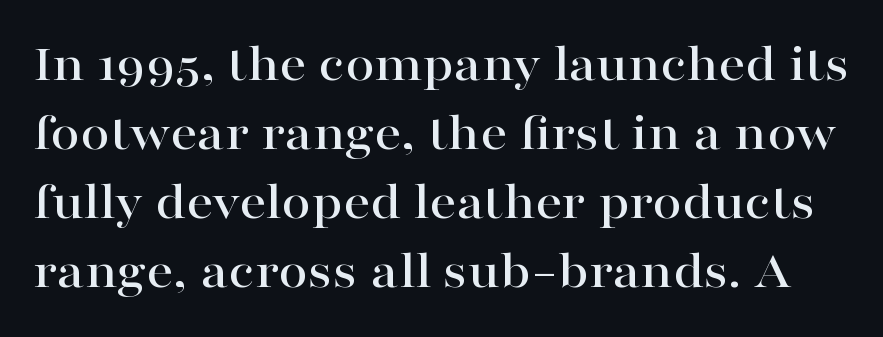
The specimen reads as upright at a glance. Check where the strokes stop: tiny serifs finish them off. Varying glyph widths throughout — classic text-font behaviour. Default kerning and tracking; the words read as compact shapes. The words here are not underlined.
